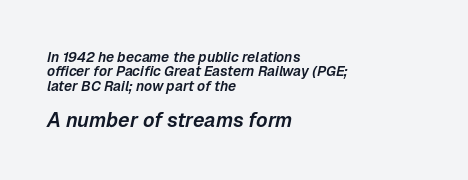
Q: Is the text italic (slanted)? A: Yes, it leans right by about 12 degrees.
Q: Is the text underlined? A: No.
Q: How is the paragraph aligned? A: Left-aligned.
Q: Is the spacing between letters normal or unusually wide? A: Normal.
Q: Is the spacing between lines tight, normal or loose? A: Tight.
Q: Which block of text is set in a larger size, the first (top) or the second (bottom)? A: The second (bottom) one.
